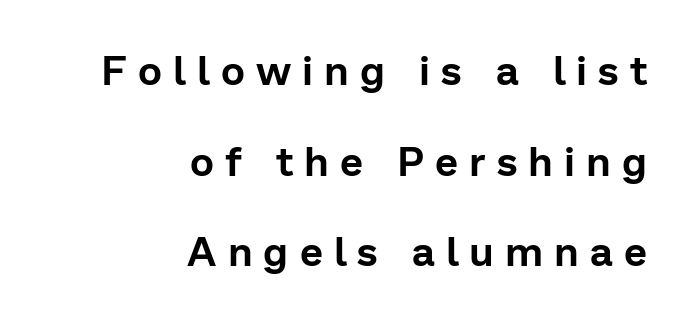
The image shows 41 px sans-serif type, upright; set right-aligned, loose line spacing (2.21x), unusually wide letter spacing (+0.27 em), not underlined; low stroke contrast and a medium x-height.
